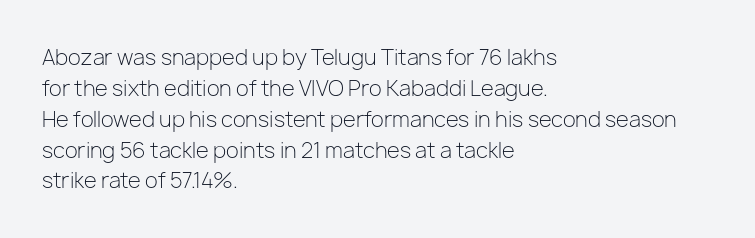
{"italic": "no", "bold": "no", "underline": "no", "align": "left", "line_spacing": "normal", "line_spacing_ratio": 1.47, "letter_spacing": "normal", "letter_spacing_em": 0.0, "glyph_px": 21}
